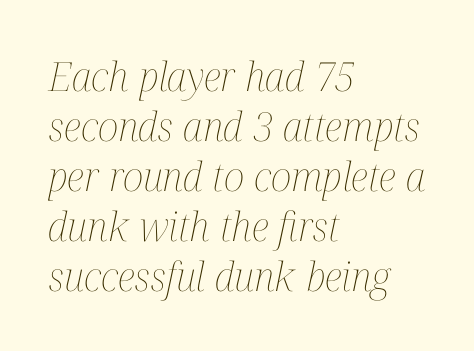
Is the type slanted? Yes — the strokes lean at a clear angle. The horizontal fit of the characters is conventional and even. The lines are quadded left. Caption: face not bold, strokes unweighted. The passage shown is typed in a proportional face where columns would drift.
